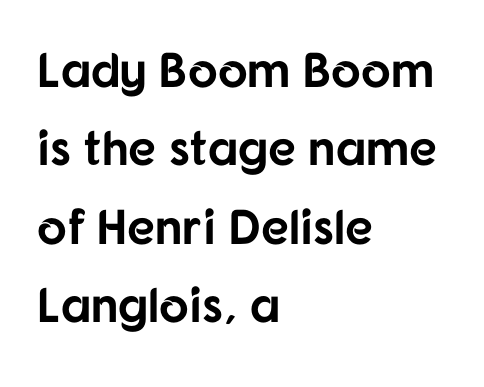
Spacing verdict: proportional, widths tailored to each character. Line starts are locked; line ends wander. Classification — sans serif. A typesetter would call this zero additional tracking.
